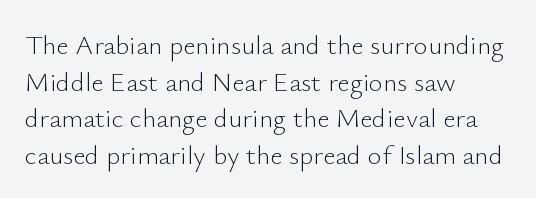
Reading down the block, your eye returns to a fixed left position each line. Do the letters lean? They stand straight. The strip under each line holds only bare page. Bold? No — there's no thickening of the strokes. Line spacing here is normal. Glyph-to-glyph distance matches everyday printed text.
